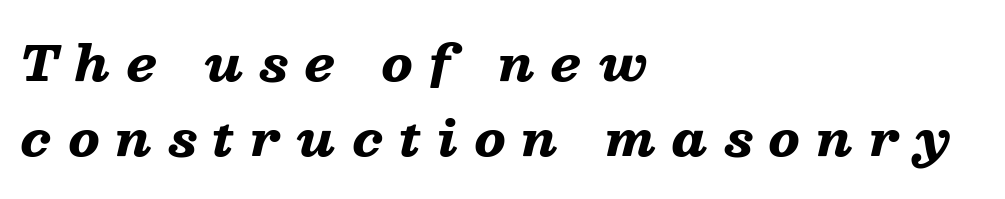
Q: Is the text bold? A: Yes.
Q: Is the text italic (slanted)? A: Yes, it leans right by about 13 degrees.
Q: Is the text underlined? A: No.
Q: How is the paragraph aligned? A: Left-aligned.
Q: Is the spacing between letters normal or unusually wide? A: Unusually wide.
Q: Is the spacing between lines tight, normal or loose? A: Normal.
Q: Width (condensed, normal, or wide)? A: Wide.
Q: Stroke contrast? A: Low.
Q: x-height? A: Medium.
Q: Monospaced? A: No.
